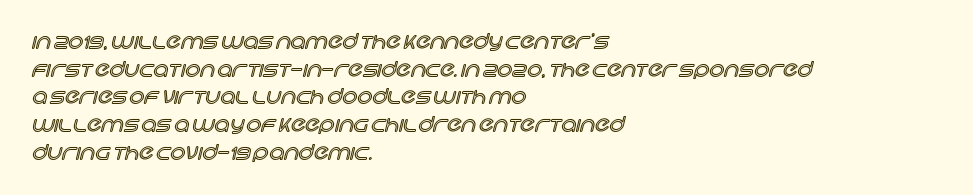
{"underline": "no", "align": "left", "line_spacing": "normal", "line_spacing_ratio": 1.32, "letter_spacing": "normal", "letter_spacing_em": 0.0, "glyph_px": 21}
